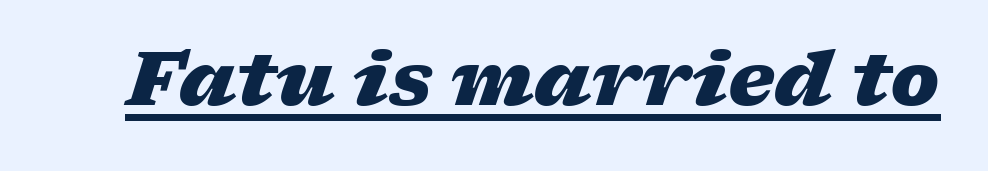
Q: Is the text bold? A: Yes.
Q: Is the text italic (slanted)? A: Yes, it leans right by about 17 degrees.
Q: Is the text underlined? A: Yes.
Q: Is the spacing between letters normal or unusually wide? A: Normal.
Q: Width (condensed, normal, or wide)? A: Wide.
Q: Stroke contrast? A: Low.
Q: x-height? A: Medium.
Q: Monospaced? A: No.
